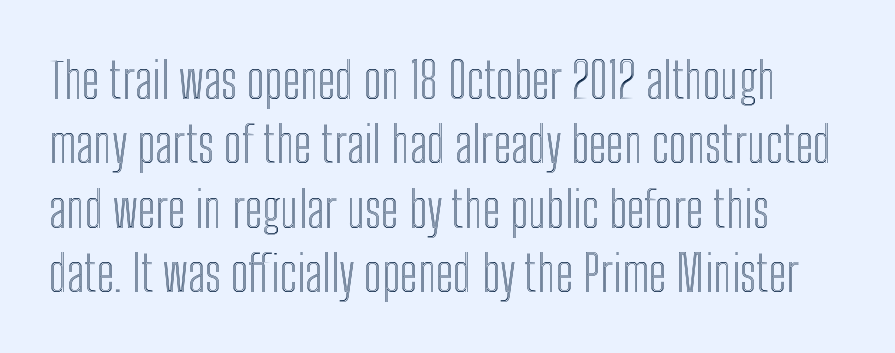
{"italic": "no", "width": "condensed", "x_height": "medium", "monospaced": "no", "underline": "no", "line_spacing": "normal", "line_spacing_ratio": 1.29, "letter_spacing": "normal", "letter_spacing_em": 0.0, "glyph_px": 50}
